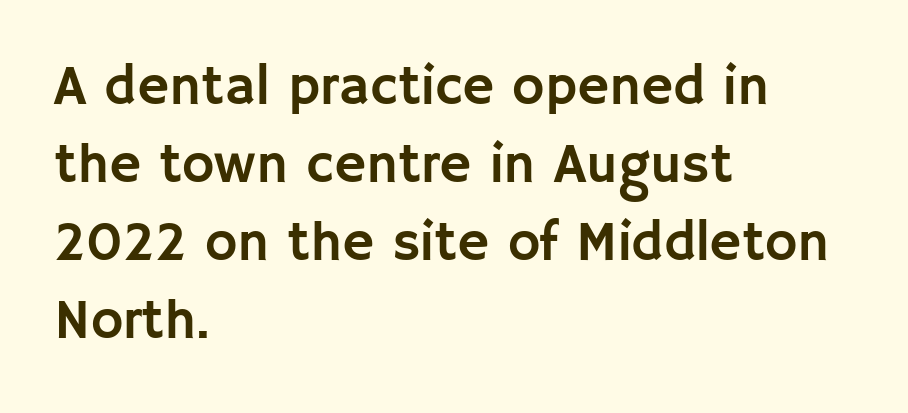
Q: Is the text italic (slanted)? A: No, it is upright.
Q: Is the typeface a serif or a sans-serif typeface? A: Sans-serif.
Q: Is the text underlined? A: No.
Q: How is the paragraph aligned? A: Left-aligned.
Q: Is the spacing between letters normal or unusually wide? A: Normal.
Q: Is the spacing between lines tight, normal or loose? A: Normal.
Q: Width (condensed, normal, or wide)? A: Normal.
Q: Stroke contrast? A: Low.
Q: x-height? A: Large.
Q: Monospaced? A: No.
